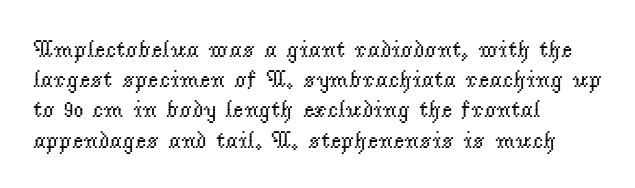
Q: Is the text bold? A: No.
Q: Is the text italic (slanted)? A: No, it is upright.
Q: Is the text underlined? A: No.
Q: How is the paragraph aligned? A: Left-aligned.
Q: Is the spacing between letters normal or unusually wide? A: Normal.
Q: Is the spacing between lines tight, normal or loose? A: Normal.
